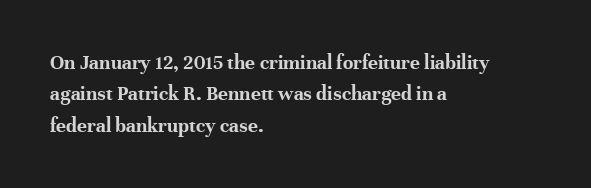
{"italic": "no", "bold": "yes", "underline": "no", "align": "left", "line_spacing": "normal", "line_spacing_ratio": 1.49, "letter_spacing": "normal", "letter_spacing_em": 0.0, "glyph_px": 21}
